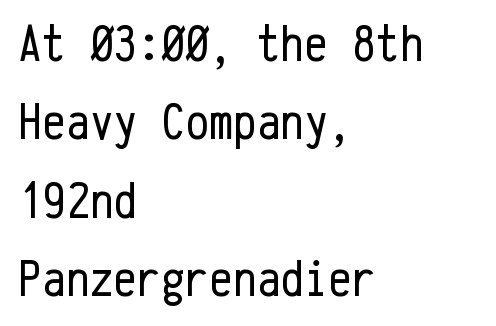
{"serif": "no", "italic": "no", "bold": "no", "weight": "regular", "width": "condensed", "stroke_contrast": "low", "x_height": "medium", "monospaced": "yes", "underline": "no", "align": "left", "line_spacing": "normal", "line_spacing_ratio": 1.48, "letter_spacing": "normal", "letter_spacing_em": 0.0, "glyph_px": 53}
